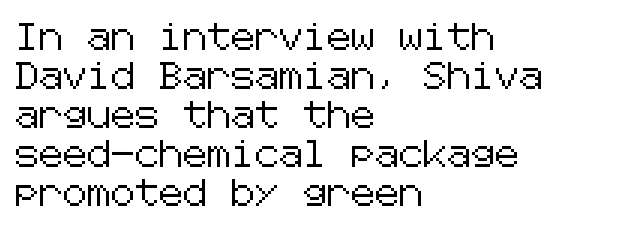
This block has exactly the height ordinary leading produces. The specimen reads as upright at a glance. Letters rest on an invisible, unmarked baseline. Compared with typical body copy, the letter spacing here is the same.
